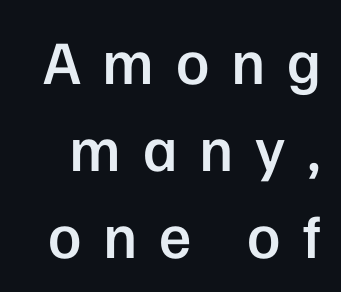
The type family on display is of the sans-serif kind. The passage shown stacks its lines at a standard gap. The space directly below the letters is spotless. This sample uses expanded letter spacing, leaving extra air between glyphs.
